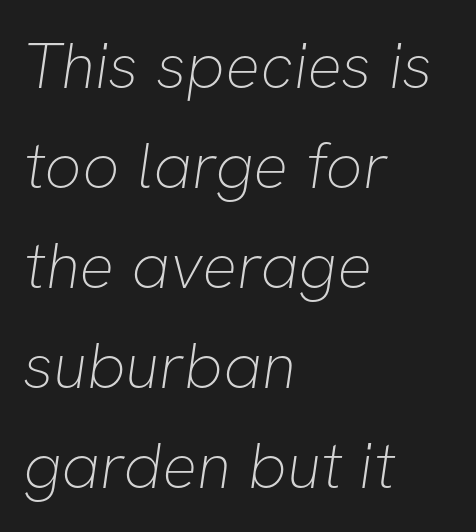
What stands out about the letter spacing? Nothing — it is the standard amount. A typesetter would call this leading conventional body-copy spacing. What kind of face is this? One without serifs — a sans. Left-aligned paragraph, ragged on the right. Character widths vary here, with narrow letters taking less room than wide ones.
